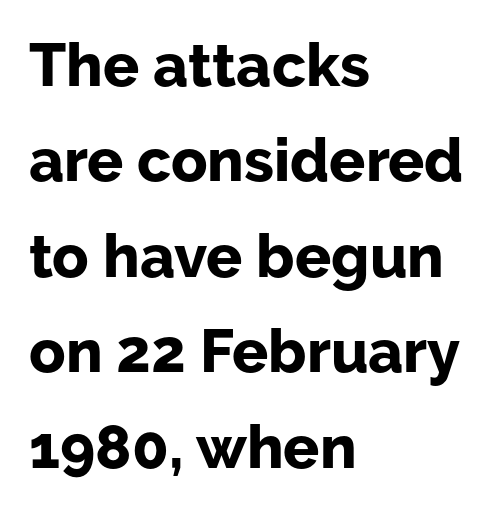
{"serif": "no", "italic": "no", "bold": "yes", "weight": "bold", "width": "normal", "stroke_contrast": "low", "x_height": "medium", "monospaced": "no", "underline": "no", "align": "left", "line_spacing": "normal", "line_spacing_ratio": 1.59, "letter_spacing": "normal", "letter_spacing_em": 0.0, "glyph_px": 60}
